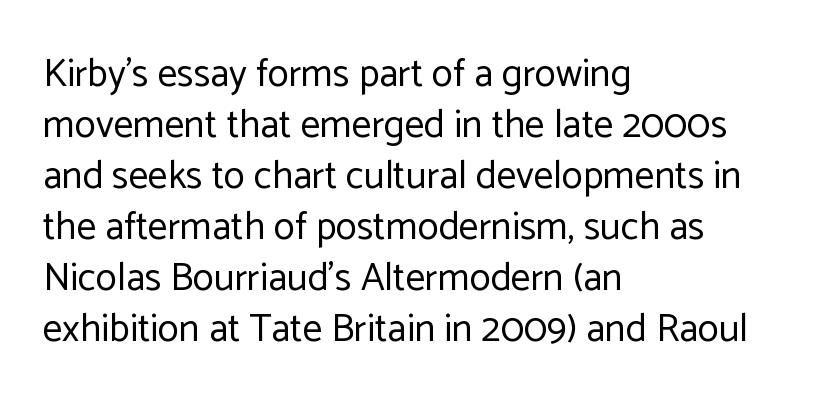
Is this a fixed-width face? No — the glyphs have proportional, varying widths. Letters rest on an invisible, unmarked baseline. The horizontal fit of the characters is conventional and even. Quick note: interline space is typical. Caption: face not bold, strokes unweighted. The rendering anchors every line to the left-hand side.
